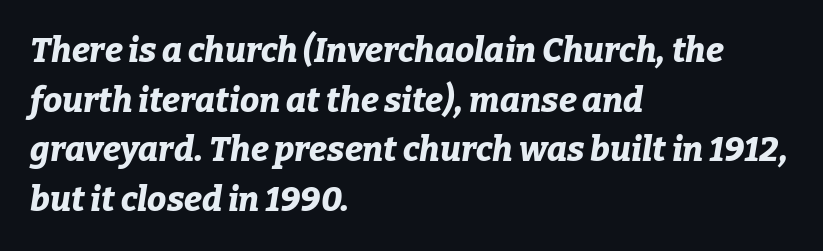
{"italic": "yes", "lean": "right", "slant_degrees": 9, "bold": "yes", "weight": "bold", "width": "normal", "stroke_contrast": "low", "x_height": "medium", "monospaced": "no", "underline": "no", "align": "left", "line_spacing": "normal", "line_spacing_ratio": 1.46, "letter_spacing": "normal", "letter_spacing_em": 0.0, "glyph_px": 34}
